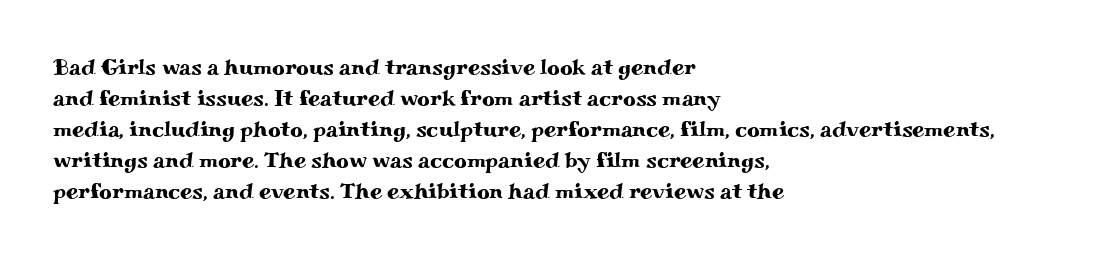
The image shows 22 px text type, upright; set left-aligned, normal line spacing (1.41x), normal letter spacing, not underlined.
